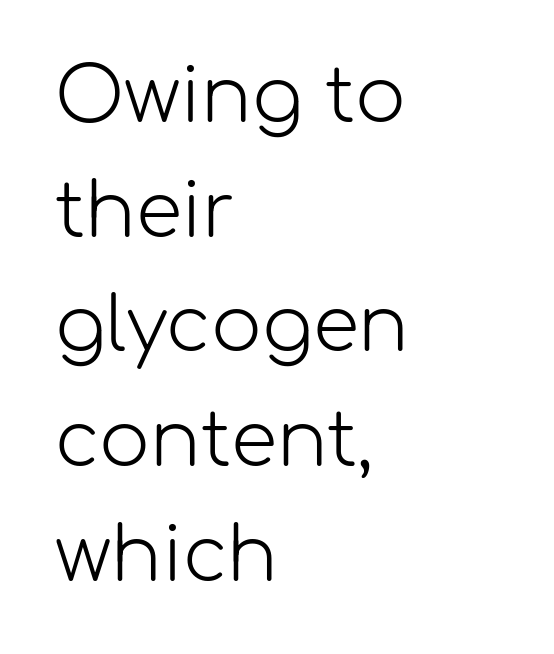
Nobody touched the tracking dial on this one. Heaviness? Minimal to ordinary, like unemphasized prose. Leading matches the norm, producing a regular column. Spacing verdict: proportional, widths tailored to each character. Honestly, there is no underline to notice here at all.
